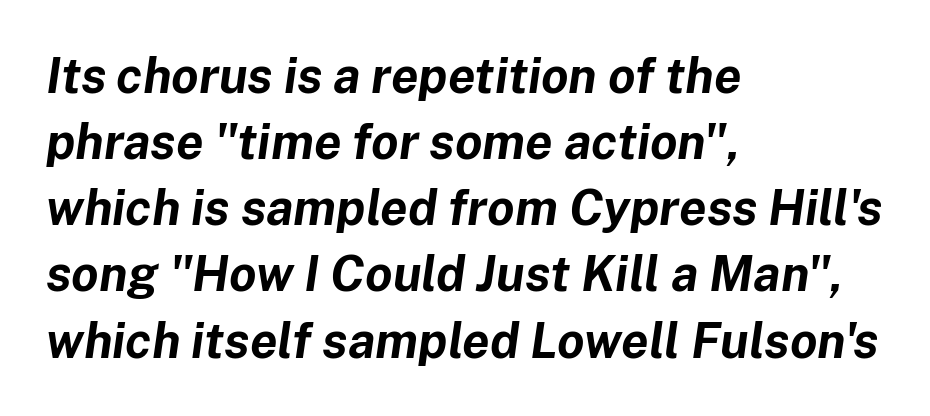
The image shows 49 px bold type, italic (leaning right); set left-aligned, normal line spacing (1.35x), normal letter spacing, not underlined; low stroke contrast and a medium x-height.
